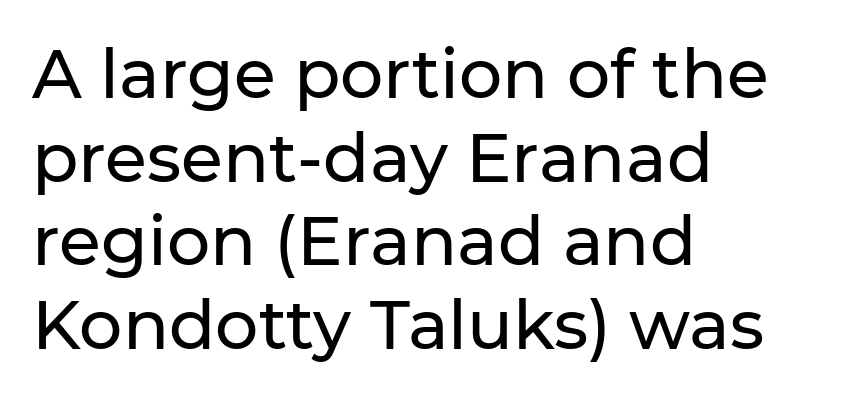
Q: Is the text italic (slanted)? A: No, it is upright.
Q: Is the typeface a serif or a sans-serif typeface? A: Sans-serif.
Q: Is the text underlined? A: No.
Q: How is the paragraph aligned? A: Left-aligned.
Q: Is the spacing between letters normal or unusually wide? A: Normal.
Q: Width (condensed, normal, or wide)? A: Normal.
Q: Stroke contrast? A: Low.
Q: x-height? A: Medium.
Q: Monospaced? A: No.
